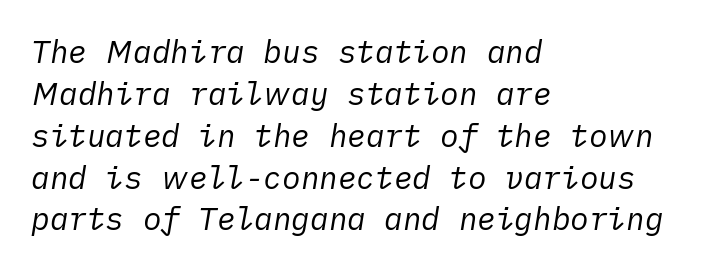
{"italic": "yes", "lean": "right", "slant_degrees": 10, "bold": "no", "weight": "regular", "width": "normal", "stroke_contrast": "low", "x_height": "medium", "underline": "no", "align": "left", "line_spacing": "normal", "line_spacing_ratio": 1.35, "letter_spacing": "normal", "letter_spacing_em": 0.0, "glyph_px": 31}
